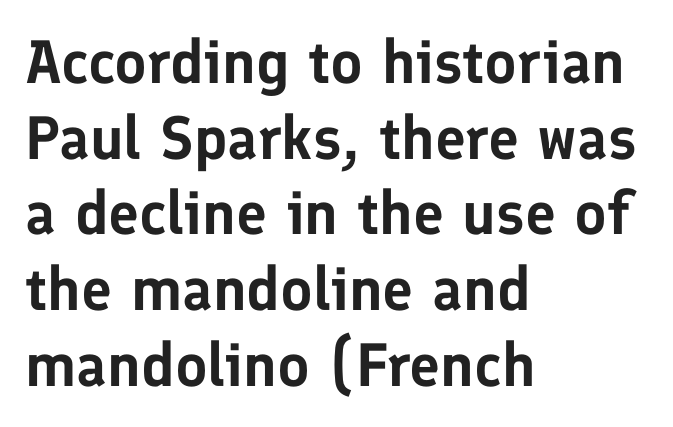
{"serif": "no", "italic": "no", "width": "normal", "stroke_contrast": "low", "x_height": "medium", "monospaced": "no", "underline": "no", "align": "left", "line_spacing_ratio": 1.24, "letter_spacing": "normal", "letter_spacing_em": 0.0, "glyph_px": 61}
